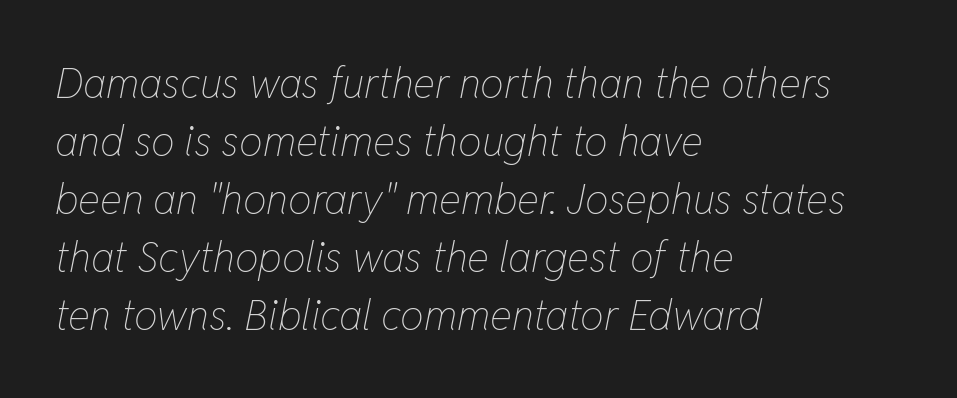
The image shows 42 px thin, condensed type, italic (leaning right); set left-aligned, normal line spacing (1.38x), normal letter spacing, not underlined; low stroke contrast and a medium x-height.
